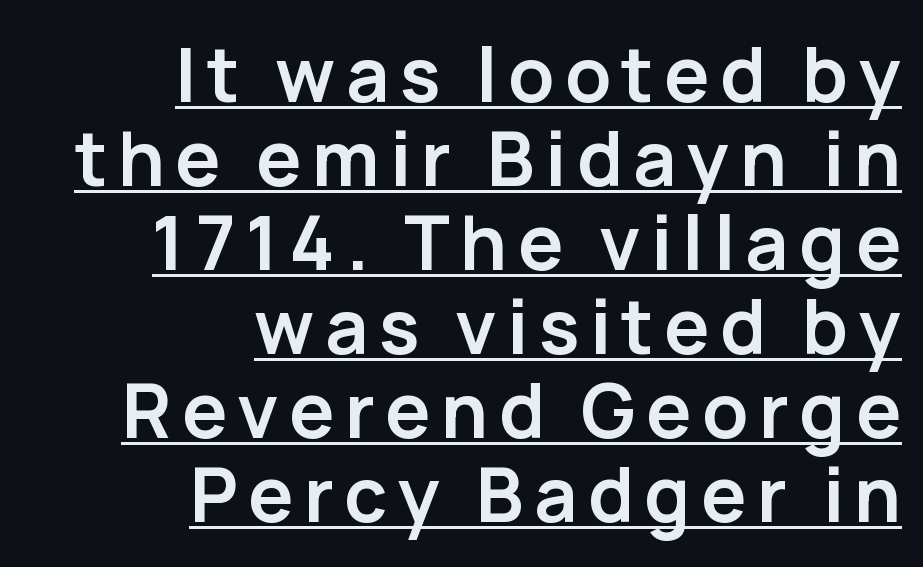
{"serif": "no", "italic": "no", "bold": "yes", "weight": "semibold", "width": "normal", "stroke_contrast": "low", "x_height": "medium", "monospaced": "no", "underline": "yes", "align": "right", "line_spacing": "tight", "line_spacing_ratio": 1.12, "glyph_px": 75}
